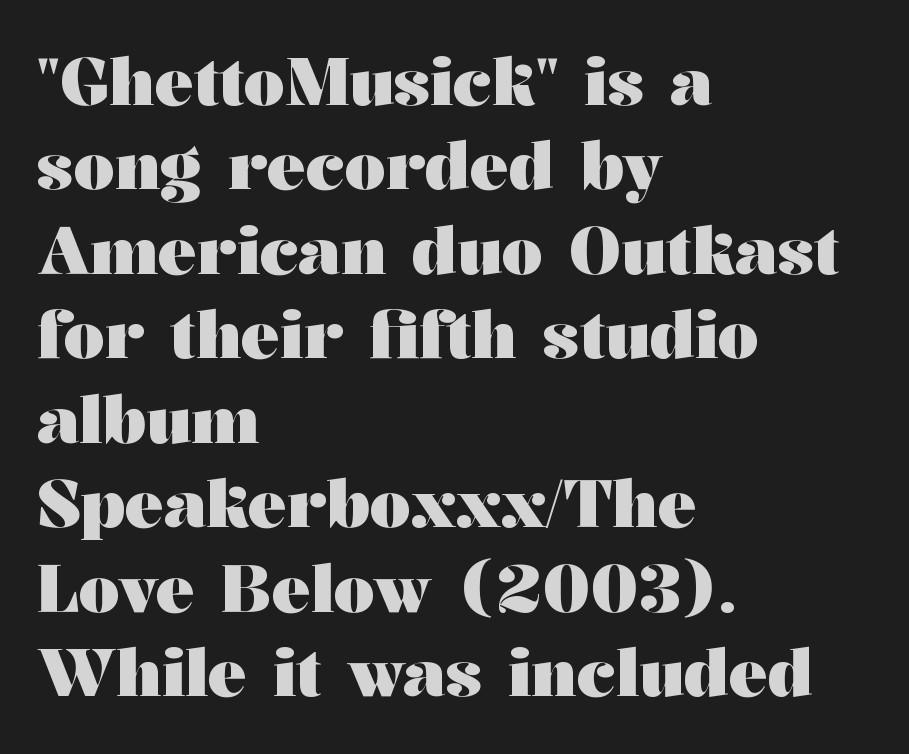
{"serif": "yes", "italic": "no", "bold": "yes", "weight": "heavy", "width": "wide", "stroke_contrast": "medium", "x_height": "medium", "monospaced": "no", "underline": "no", "align": "left", "line_spacing": "normal", "line_spacing_ratio": 1.3, "letter_spacing": "normal", "letter_spacing_em": 0.0, "glyph_px": 65}
